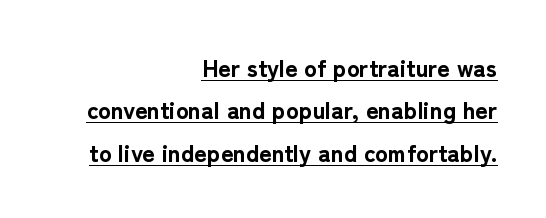
{"italic": "no", "bold": "yes", "underline": "yes", "align": "right", "line_spacing_ratio": 1.77, "letter_spacing": "normal", "letter_spacing_em": 0.0, "glyph_px": 24}
